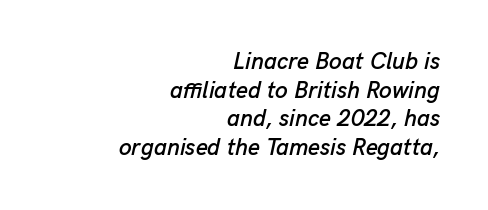
{"italic": "yes", "lean": "right", "slant_degrees": 13, "underline": "no", "align": "right", "line_spacing_ratio": 1.24, "letter_spacing": "normal", "letter_spacing_em": 0.0, "glyph_px": 23}
